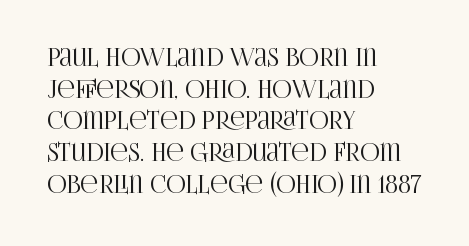
The letterforms sit shoulder to shoulder at normal distance. In terms of leading, this rendering sits right in the middle. The rendering anchors every line to the left-hand side. Style check: upright.
